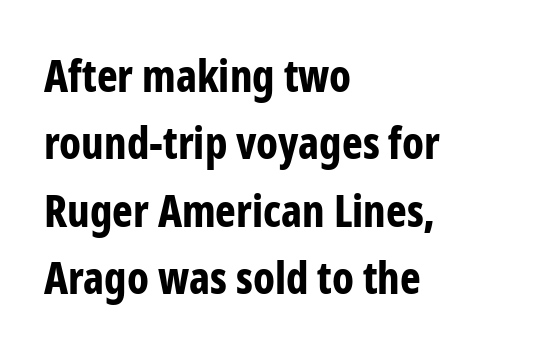
The image shows 44 px bold, condensed sans-serif type, upright; set left-aligned, normal line spacing (1.53x), normal letter spacing, not underlined; low stroke contrast and a medium x-height.
